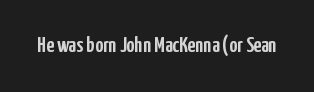
The image shows 22 px text type, upright; set normal letter spacing, not underlined.
